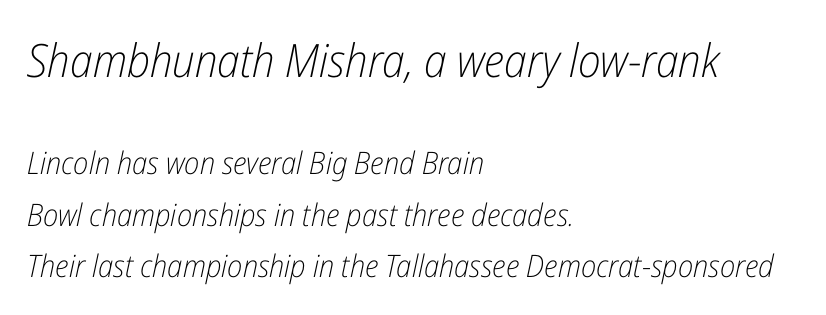
The letters are slanted; this is an italic face. What's the leading like? Ordinary, nothing unusual. No chunkiness to these letters — they're not bold. Check the space under the baseline: it is left empty. The letters advance in unequal steps, a hallmark of proportional type.
